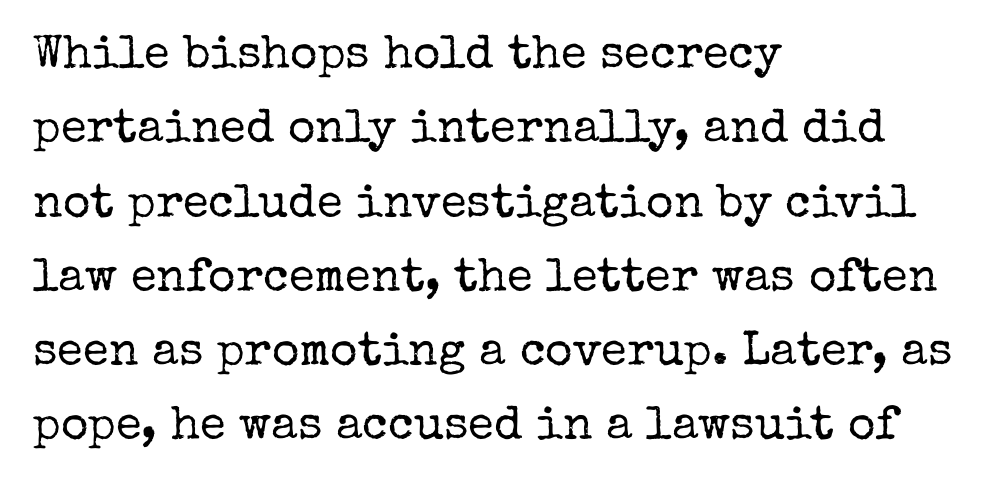
The image shows 47 px regular-weight serif type, upright; set left-aligned, normal line spacing (1.58x), normal letter spacing, not underlined; low stroke contrast and a medium x-height.
